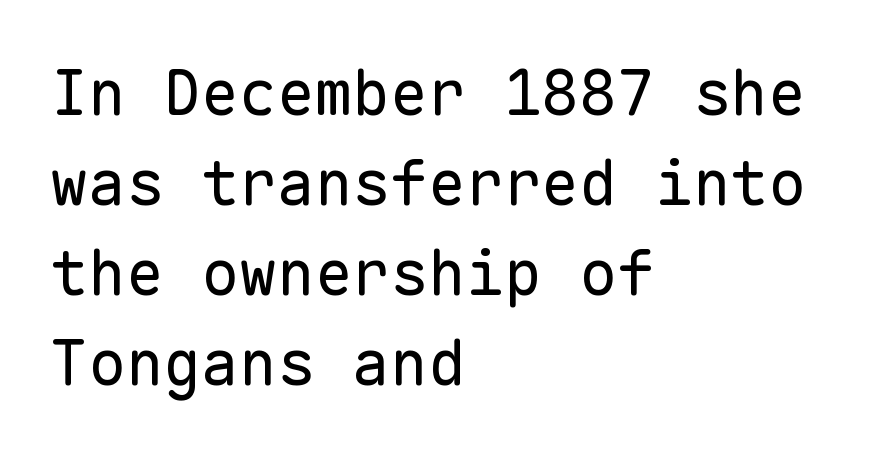
{"serif": "no", "italic": "no", "bold": "no", "weight": "regular", "width": "normal", "stroke_contrast": "low", "x_height": "medium", "monospaced": "yes", "underline": "no", "align": "left", "line_spacing": "normal", "line_spacing_ratio": 1.43, "letter_spacing": "normal", "letter_spacing_em": 0.0, "glyph_px": 63}
